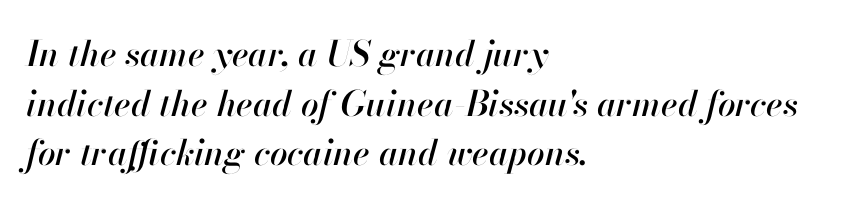
Q: Is the text italic (slanted)? A: Yes, it leans right by about 13 degrees.
Q: Is the text underlined? A: No.
Q: How is the paragraph aligned? A: Left-aligned.
Q: Is the spacing between letters normal or unusually wide? A: Normal.
Q: Is the spacing between lines tight, normal or loose? A: Normal.
Q: Width (condensed, normal, or wide)? A: Normal.
Q: Stroke contrast? A: High.
Q: x-height? A: Small.
Q: Monospaced? A: No.
